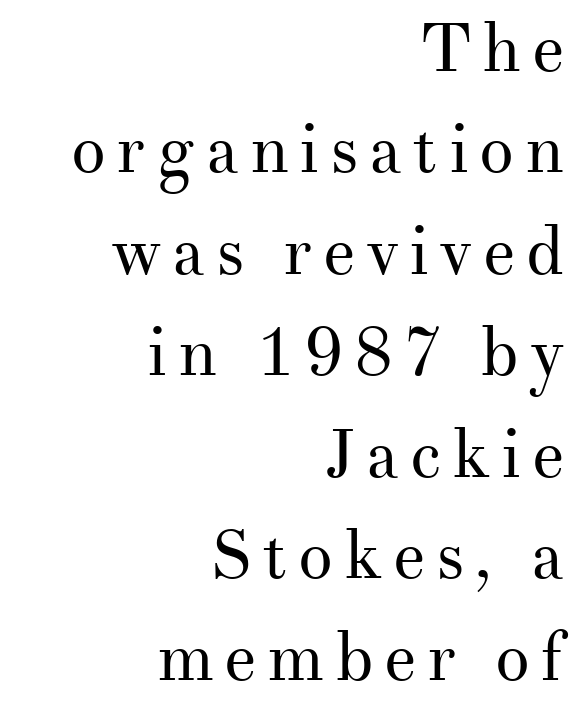
Q: Is the text bold? A: No.
Q: Is the text italic (slanted)? A: No, it is upright.
Q: Is the typeface a serif or a sans-serif typeface? A: Serif.
Q: Is the text underlined? A: No.
Q: How is the paragraph aligned? A: Right-aligned.
Q: Is the spacing between lines tight, normal or loose? A: Normal.
Q: Width (condensed, normal, or wide)? A: Normal.
Q: Stroke contrast? A: Medium.
Q: x-height? A: Small.
Q: Monospaced? A: No.
